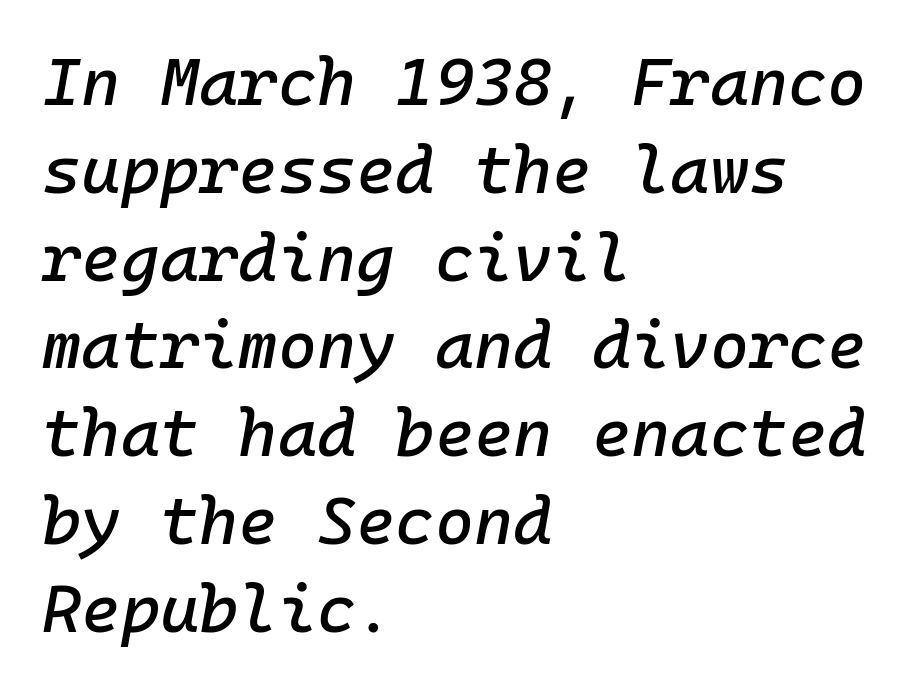
The image shows 67 px text type, italic (leaning right), monospaced; set left-aligned, normal line spacing (1.31x), normal letter spacing, not underlined; low stroke contrast and a medium x-height.
